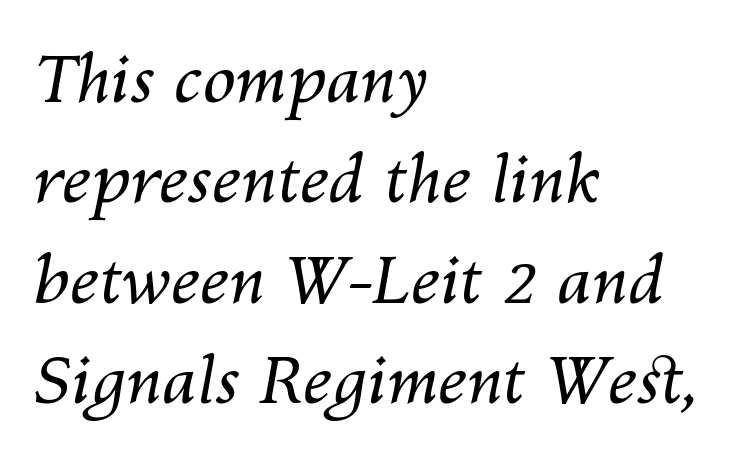
{"italic": "yes", "lean": "right", "slant_degrees": 10, "bold": "no", "weight": "regular", "width": "normal", "stroke_contrast": "medium", "x_height": "medium", "monospaced": "no", "underline": "no", "align": "left", "line_spacing": "normal", "line_spacing_ratio": 1.52, "letter_spacing": "normal", "letter_spacing_em": 0.0, "glyph_px": 66}
